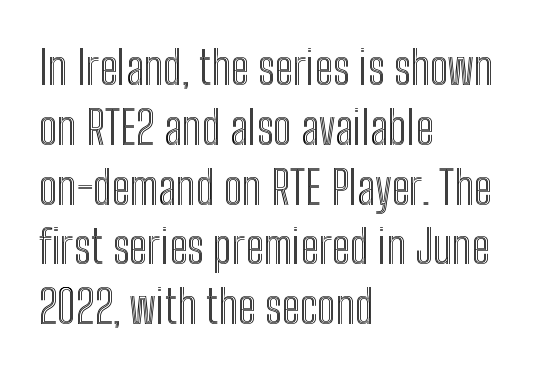
Vertical spacing — default. Glance below the letters and you will spot only blank space. Leftover space on each line is placed entirely after the last word. The lettering holds an erect, upright posture throughout.
